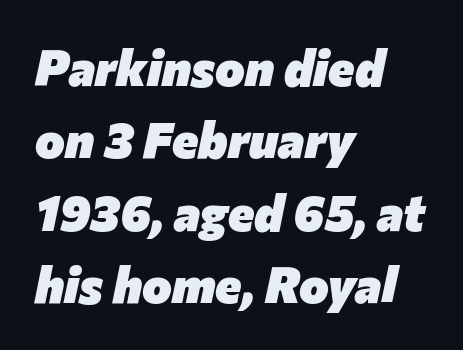
The image shows 50 px heavy type, italic (leaning right); set left-aligned, normal line spacing (1.45x), normal letter spacing, not underlined; low stroke contrast and a medium x-height.
